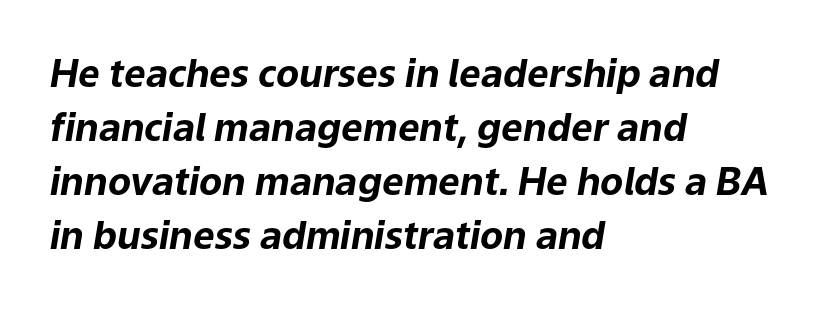
It's the slanting kind of type. The characters look thick and weighty, a clear bold. Any mark beneath the type? The region is blank. The rag falls on the right side of this text block. Is the letter spacing exaggerated? No — it looks like the ordinary default.
